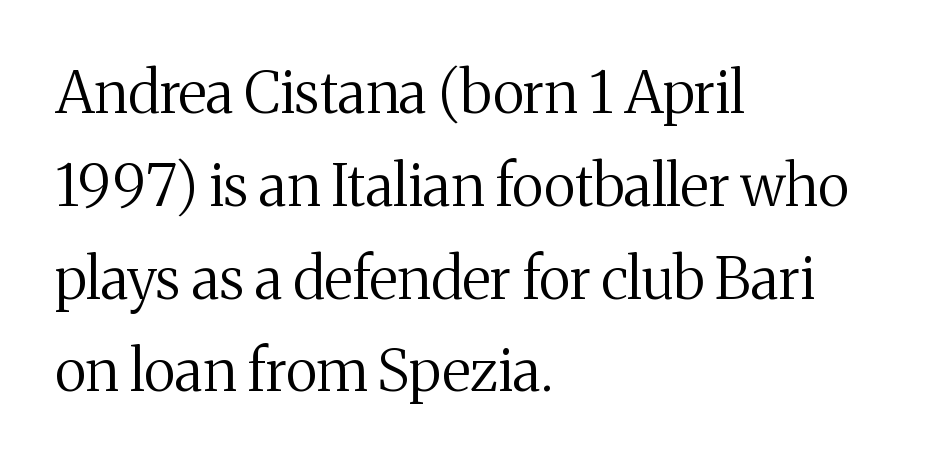
A normal amount of white space separates one row of letters from the next. Caption: face not bold, strokes unweighted. The text was rendered using a seriffed face with decorative stroke endings. The type is set solid horizontally, with unmodified tracking. The passage is arranged the way most books set body copy — flush left.
